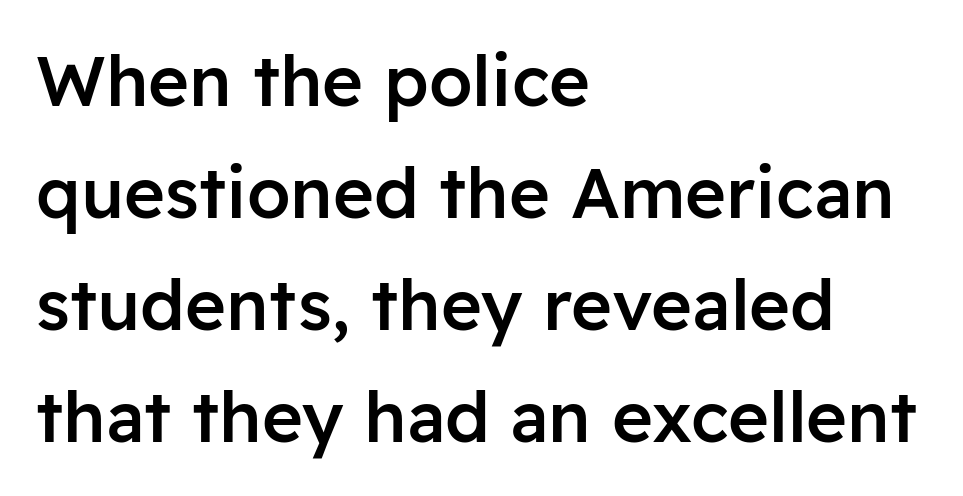
Q: Is the text bold? A: Semi-bold.
Q: Is the text italic (slanted)? A: No, it is upright.
Q: Is the typeface a serif or a sans-serif typeface? A: Sans-serif.
Q: Is the text underlined? A: No.
Q: How is the paragraph aligned? A: Left-aligned.
Q: Is the spacing between letters normal or unusually wide? A: Normal.
Q: Is the spacing between lines tight, normal or loose? A: Normal.
Q: Width (condensed, normal, or wide)? A: Normal.
Q: Stroke contrast? A: Low.
Q: x-height? A: Medium.
Q: Monospaced? A: No.
